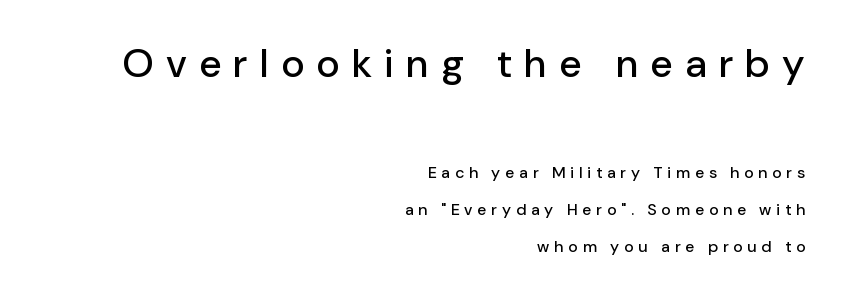
Horizontal alignment here is rightward, an uncommon choice for prose. Looks like regular typesetting: each glyph gets only the width it needs. Underlining? Definitely not there. The type family on display is of the sans-serif kind. Posture: vertical. The upper block of text is set noticeably larger than the block beneath it.
